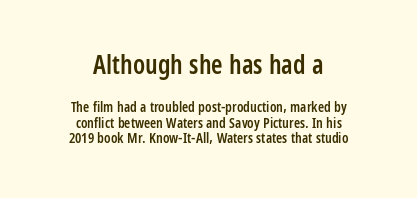
Q: Is the text bold? A: Semi-bold.
Q: Is the text italic (slanted)? A: No, it is upright.
Q: Is the text underlined? A: No.
Q: How is the paragraph aligned? A: Centered.
Q: Is the spacing between letters normal or unusually wide? A: Normal.
Q: Is the spacing between lines tight, normal or loose? A: Tight.
Q: Which block of text is set in a larger size, the first (top) or the second (bottom)? A: The first (top) one.
